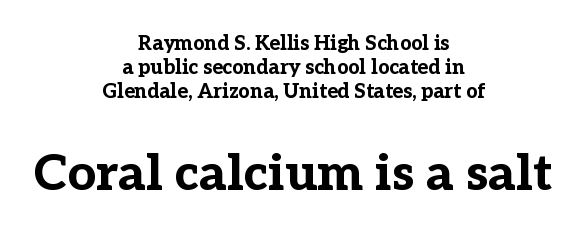
Q: Is the text bold? A: Yes.
Q: Is the text italic (slanted)? A: No, it is upright.
Q: Is the typeface a serif or a sans-serif typeface? A: Serif.
Q: Is the text underlined? A: No.
Q: How is the paragraph aligned? A: Centered.
Q: Is the spacing between letters normal or unusually wide? A: Normal.
Q: Which block of text is set in a larger size, the first (top) or the second (bottom)? A: The second (bottom) one.
Q: Width (condensed, normal, or wide)? A: Normal.
Q: Stroke contrast? A: Low.
Q: x-height? A: Medium.
Q: Monospaced? A: No.
